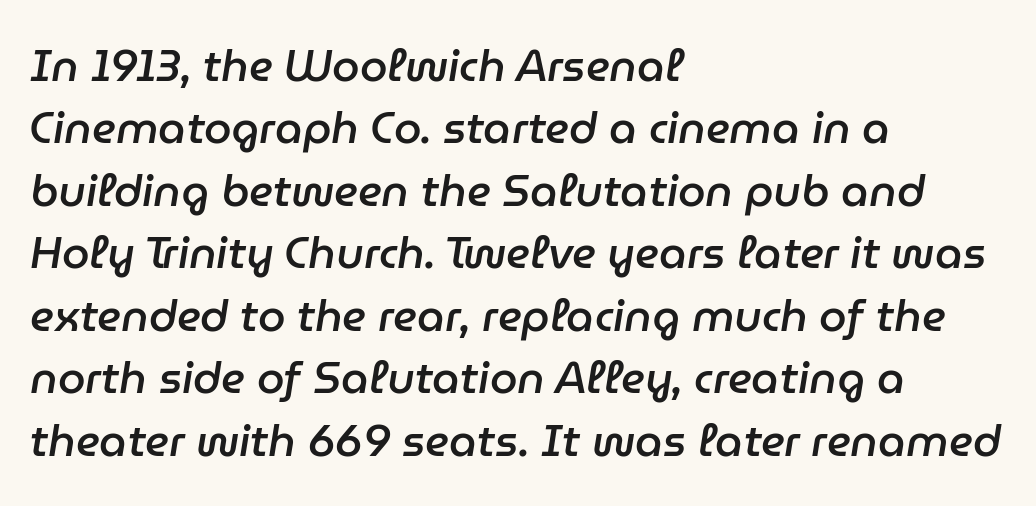
Q: Is the text bold? A: Semi-bold.
Q: Is the text italic (slanted)? A: Yes, it leans right by about 9 degrees.
Q: Is the text underlined? A: No.
Q: How is the paragraph aligned? A: Left-aligned.
Q: Is the spacing between letters normal or unusually wide? A: Normal.
Q: Is the spacing between lines tight, normal or loose? A: Normal.
Q: Width (condensed, normal, or wide)? A: Normal.
Q: Stroke contrast? A: Low.
Q: x-height? A: Medium.
Q: Monospaced? A: No.
